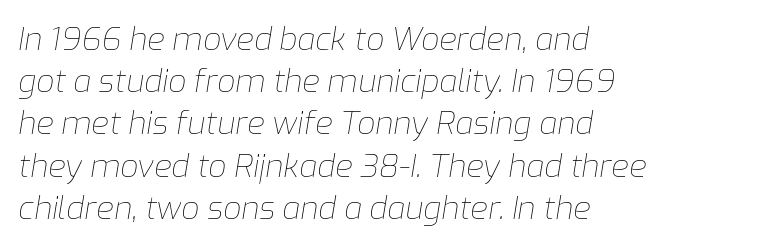
The image shows 32 px thin type, italic (leaning right); set left-aligned, normal line spacing (1.32x), normal letter spacing, not underlined; low stroke contrast and a medium x-height.
